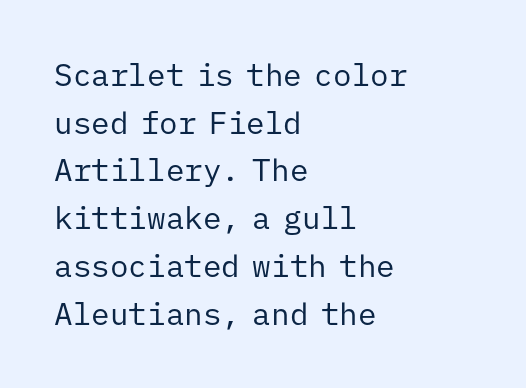
{"serif": "no", "italic": "no", "bold": "no", "weight": "regular", "width": "normal", "stroke_contrast": "low", "x_height": "medium", "monospaced": "yes", "underline": "no", "align": "left", "line_spacing": "normal", "line_spacing_ratio": 1.54, "letter_spacing": "normal", "letter_spacing_em": 0.0, "glyph_px": 31}
